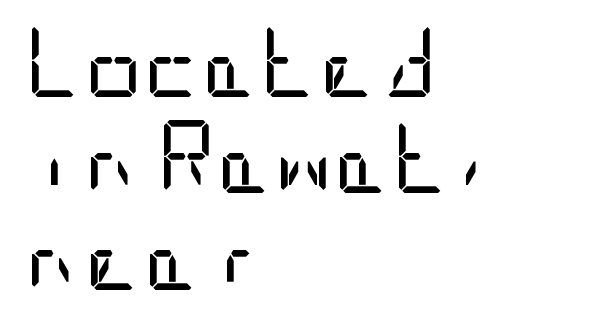
The setting favours the left margin, as ordinary paragraphs usually do. Evenly set lines give the paragraph a standard silhouette. This sample uses plain, unmodified letter spacing. Are there feet on the stems? There aren't — it's a sans. Upright lettering throughout.
